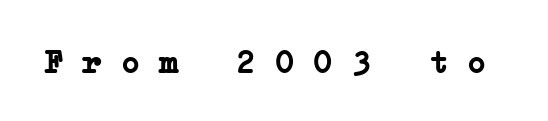
The image shows 32 px semibold, wide serif type, monospaced; set normal letter spacing, not underlined; low stroke contrast and a medium x-height.
